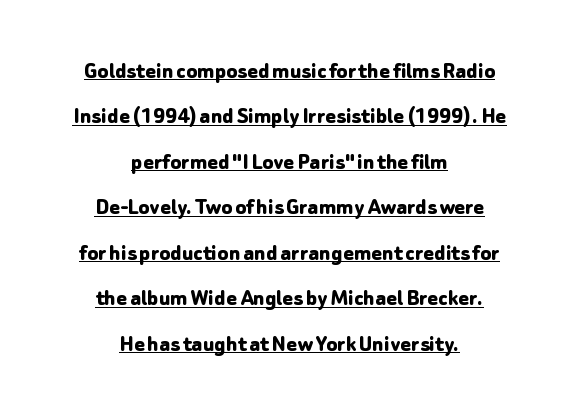
{"italic": "no", "bold": "yes", "underline": "yes", "align": "center", "line_spacing_ratio": 1.82, "letter_spacing": "normal", "letter_spacing_em": 0.0, "glyph_px": 25}
